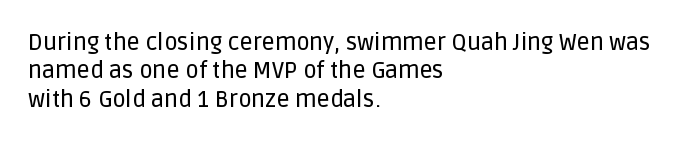
Q: Is the text italic (slanted)? A: No, it is upright.
Q: Is the text underlined? A: No.
Q: How is the paragraph aligned? A: Left-aligned.
Q: Is the spacing between letters normal or unusually wide? A: Normal.
